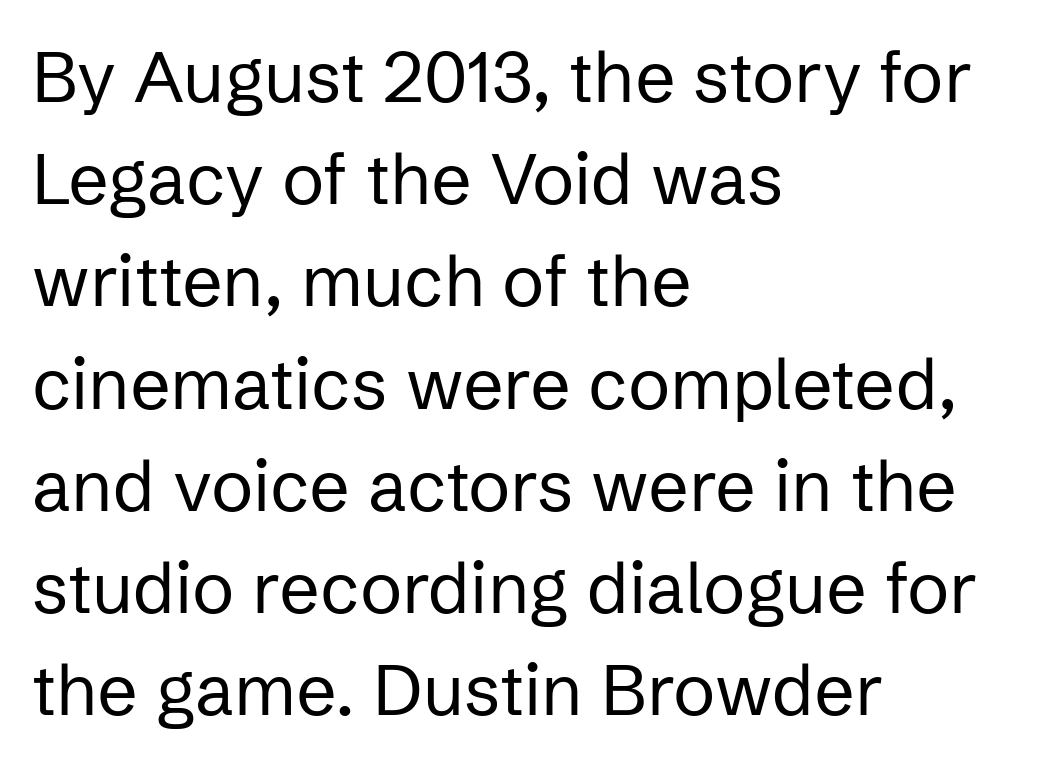
Note the varied advance widths — an 'i' is clearly narrower than an 'm'. Nobody touched the tracking dial on this one. Ascenders rise straight up at ninety degrees. Descenders hang freely into open space. Does the leading feel generous? No, just average. Regarding serifs, this sample does without them.
